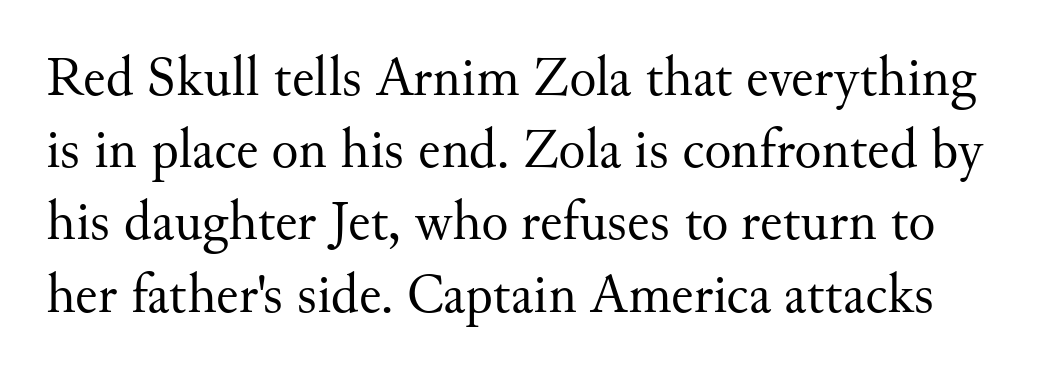
Q: Is the text bold? A: No.
Q: Is the text italic (slanted)? A: No, it is upright.
Q: Is the typeface a serif or a sans-serif typeface? A: Serif.
Q: Is the text underlined? A: No.
Q: Is the spacing between letters normal or unusually wide? A: Normal.
Q: Is the spacing between lines tight, normal or loose? A: Normal.
Q: Width (condensed, normal, or wide)? A: Normal.
Q: Stroke contrast? A: Medium.
Q: x-height? A: Small.
Q: Monospaced? A: No.
